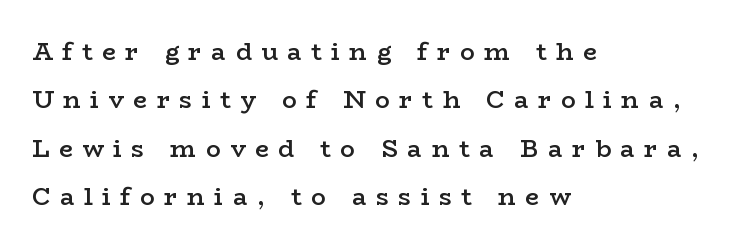
The image shows 24 px text type, upright; set left-aligned, loose line spacing (2.02x), unusually wide letter spacing (+0.4 em), not underlined.
